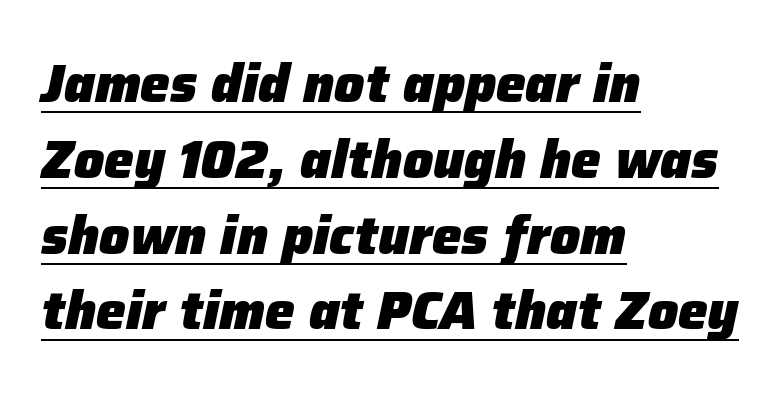
The image shows 53 px heavy type, italic (leaning right); set left-aligned, normal line spacing (1.43x), normal letter spacing, underlined; low stroke contrast and a medium x-height.
